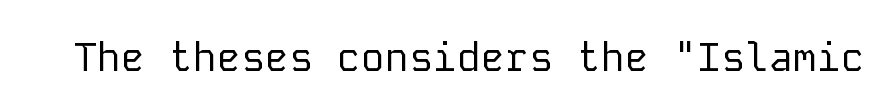
Q: Is the text bold? A: No.
Q: Is the text italic (slanted)? A: No, it is upright.
Q: Is the typeface a serif or a sans-serif typeface? A: Sans-serif.
Q: Is the text underlined? A: No.
Q: Is the spacing between letters normal or unusually wide? A: Normal.
Q: Width (condensed, normal, or wide)? A: Normal.
Q: Stroke contrast? A: Low.
Q: x-height? A: Medium.
Q: Monospaced? A: Yes.
